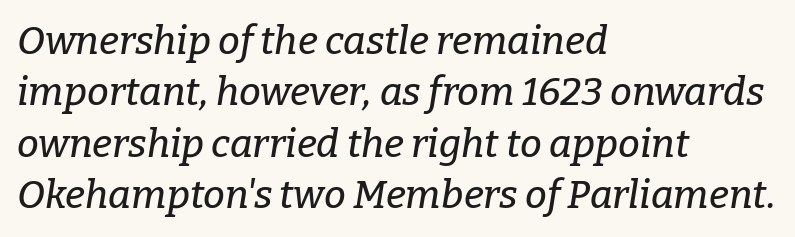
{"serif": "yes", "italic": "yes", "lean": "right", "slant_degrees": 9, "width": "normal", "stroke_contrast": "low", "x_height": "medium", "monospaced": "no", "underline": "no", "align": "left", "line_spacing": "normal", "line_spacing_ratio": 1.32, "letter_spacing": "normal", "letter_spacing_em": 0.0, "glyph_px": 39}
